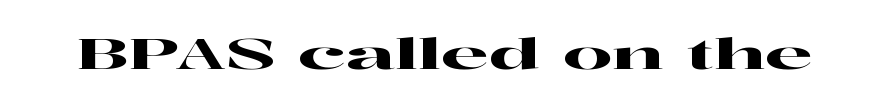
The image shows 43 px wide serif type, upright; set normal letter spacing, not underlined; high stroke contrast and a medium x-height.
